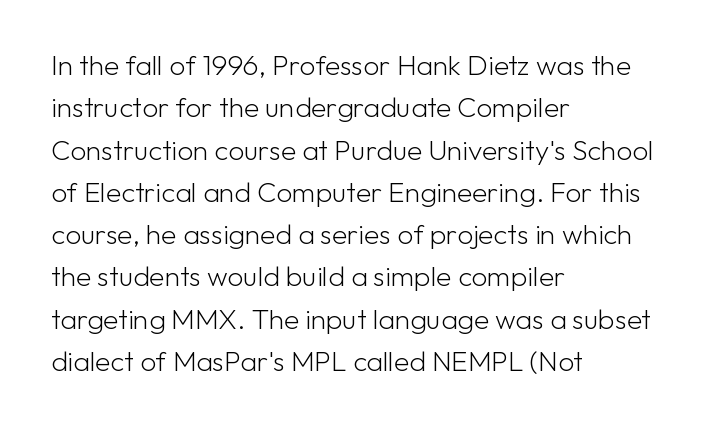
Q: Is the text bold? A: No.
Q: Is the text italic (slanted)? A: No, it is upright.
Q: Is the typeface a serif or a sans-serif typeface? A: Sans-serif.
Q: Is the text underlined? A: No.
Q: How is the paragraph aligned? A: Left-aligned.
Q: Is the spacing between letters normal or unusually wide? A: Normal.
Q: Is the spacing between lines tight, normal or loose? A: Normal.
Q: Width (condensed, normal, or wide)? A: Normal.
Q: Stroke contrast? A: Low.
Q: x-height? A: Medium.
Q: Monospaced? A: No.
